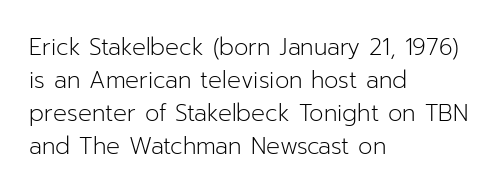
Q: Is the text bold? A: No.
Q: Is the text italic (slanted)? A: No, it is upright.
Q: Is the text underlined? A: No.
Q: How is the paragraph aligned? A: Left-aligned.
Q: Is the spacing between letters normal or unusually wide? A: Normal.
Q: Is the spacing between lines tight, normal or loose? A: Normal.
